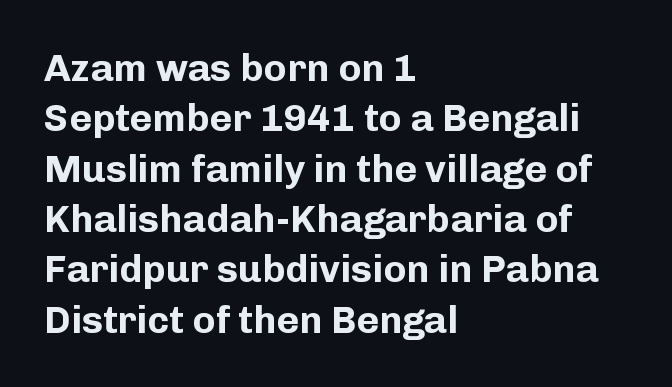
{"serif": "no", "italic": "no", "bold": "yes", "weight": "bold", "width": "normal", "stroke_contrast": "low", "x_height": "medium", "monospaced": "no", "underline": "no", "align": "left", "line_spacing": "normal", "line_spacing_ratio": 1.29, "letter_spacing": "normal", "letter_spacing_em": 0.0, "glyph_px": 39}
